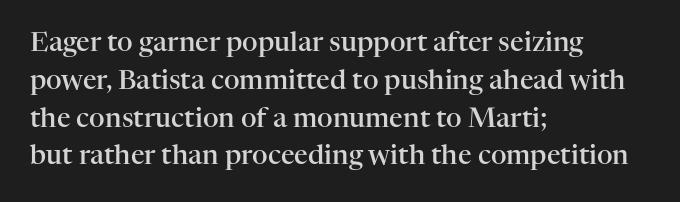
{"italic": "no", "bold": "semi", "underline": "no", "align": "left", "line_spacing": "normal", "line_spacing_ratio": 1.4, "letter_spacing": "normal", "letter_spacing_em": 0.0, "glyph_px": 27}
